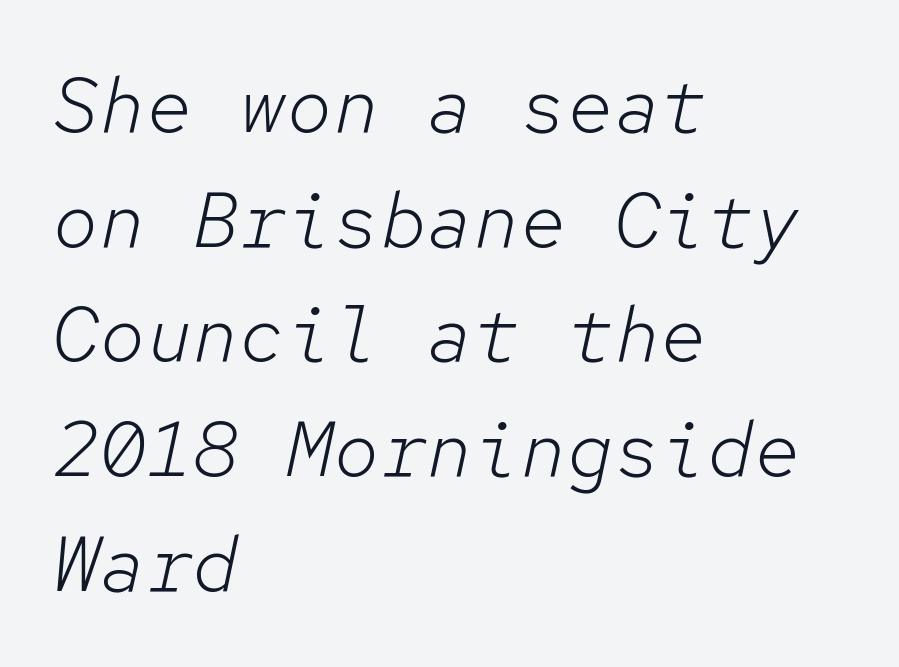
{"italic": "yes", "lean": "right", "slant_degrees": 12, "bold": "no", "weight": "light", "width": "normal", "stroke_contrast": "low", "x_height": "medium", "monospaced": "yes", "underline": "no", "align": "left", "line_spacing": "normal", "line_spacing_ratio": 1.47, "letter_spacing": "normal", "letter_spacing_em": 0.0, "glyph_px": 78}
